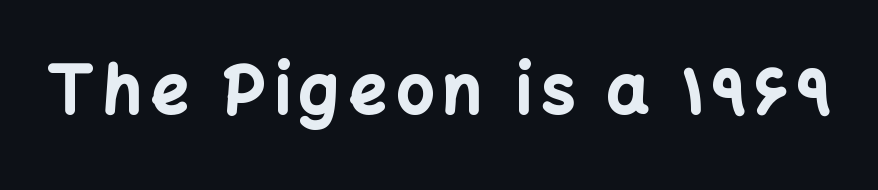
The image shows 66 px bold sans-serif type, upright; set not underlined; low stroke contrast and a medium x-height.
